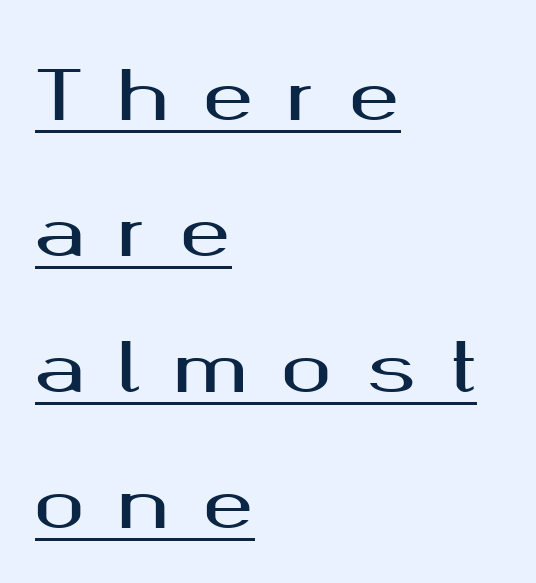
Q: Is the text italic (slanted)? A: No, it is upright.
Q: Is the typeface a serif or a sans-serif typeface? A: Sans-serif.
Q: Is the text underlined? A: Yes.
Q: How is the paragraph aligned? A: Left-aligned.
Q: Is the spacing between letters normal or unusually wide? A: Unusually wide.
Q: Is the spacing between lines tight, normal or loose? A: Loose.
Q: Width (condensed, normal, or wide)? A: Wide.
Q: Stroke contrast? A: Medium.
Q: x-height? A: Medium.
Q: Monospaced? A: No.
